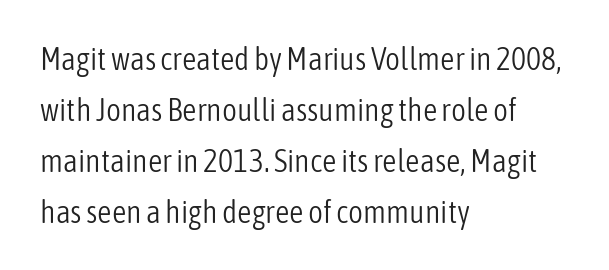
The image shows 32 px light, condensed sans-serif type, upright; set left-aligned, normal line spacing (1.59x), normal letter spacing, not underlined; low stroke contrast and a medium x-height.
